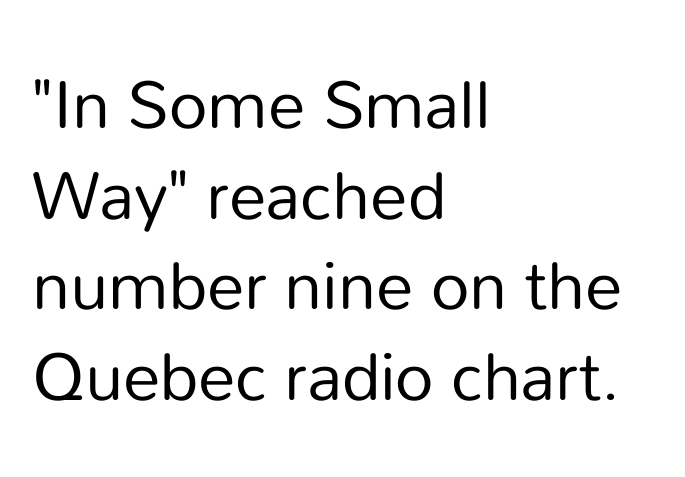
The image shows 75 px regular-weight sans-serif type, upright; set left-aligned, line spacing 1.21x, normal letter spacing, not underlined; low stroke contrast and a medium x-height.
